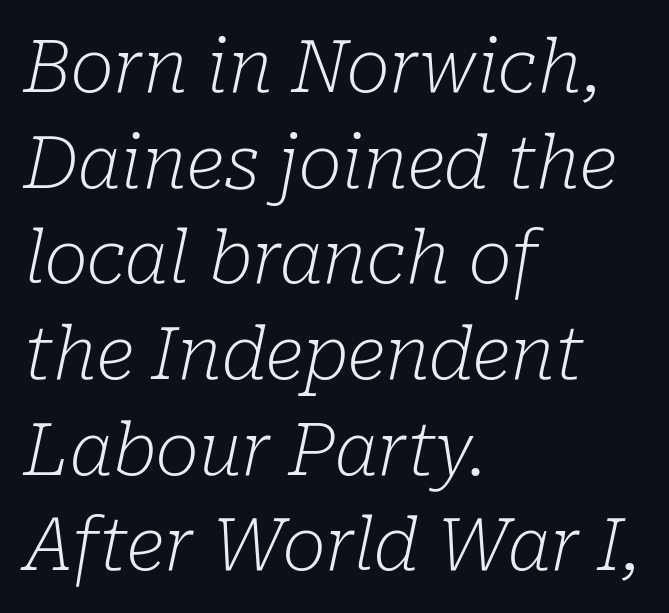
Q: Is the text bold? A: No.
Q: Is the text italic (slanted)? A: Yes, it leans right by about 10 degrees.
Q: Is the typeface a serif or a sans-serif typeface? A: Serif.
Q: Is the text underlined? A: No.
Q: How is the paragraph aligned? A: Left-aligned.
Q: Is the spacing between letters normal or unusually wide? A: Normal.
Q: Is the spacing between lines tight, normal or loose? A: Normal.
Q: Width (condensed, normal, or wide)? A: Normal.
Q: Stroke contrast? A: Low.
Q: x-height? A: Medium.
Q: Monospaced? A: No.
